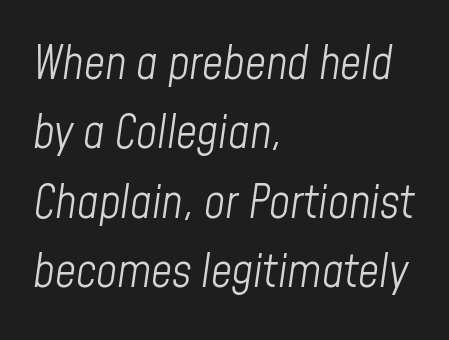
Q: Is the text bold? A: No.
Q: Is the text italic (slanted)? A: Yes, it leans right by about 8 degrees.
Q: Is the text underlined? A: No.
Q: How is the paragraph aligned? A: Left-aligned.
Q: Is the spacing between letters normal or unusually wide? A: Normal.
Q: Is the spacing between lines tight, normal or loose? A: Normal.
Q: Width (condensed, normal, or wide)? A: Condensed.
Q: Stroke contrast? A: Low.
Q: x-height? A: Medium.
Q: Monospaced? A: No.
